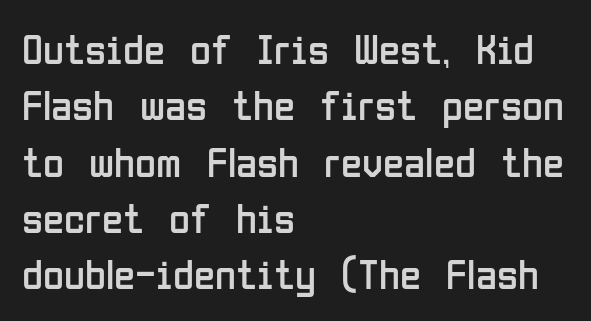
Q: Is the text bold? A: No.
Q: Is the text italic (slanted)? A: No, it is upright.
Q: Is the typeface a serif or a sans-serif typeface? A: Sans-serif.
Q: Is the text underlined? A: No.
Q: How is the paragraph aligned? A: Left-aligned.
Q: Is the spacing between letters normal or unusually wide? A: Normal.
Q: Is the spacing between lines tight, normal or loose? A: Normal.
Q: Width (condensed, normal, or wide)? A: Condensed.
Q: Stroke contrast? A: Low.
Q: x-height? A: Medium.
Q: Monospaced? A: No.
